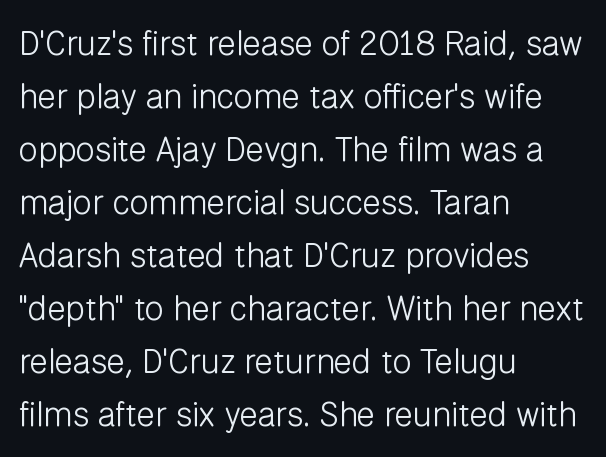
The rendering uses a moderate line-height, typical for paragraphs. Typeset ragged right — the left edge is the straight one. Designer's note — italics off, roman on. A light-to-regular cut is what we see here. The face used here is proportionally spaced, like ordinary book or web type. To sum up the face: it is a sans, with no serifs.
